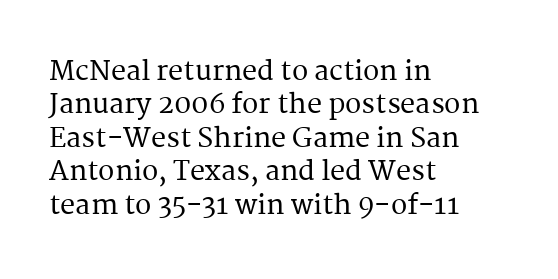
The image shows 27 px text type, upright; set left-aligned, line spacing 1.24x, normal letter spacing, not underlined.
